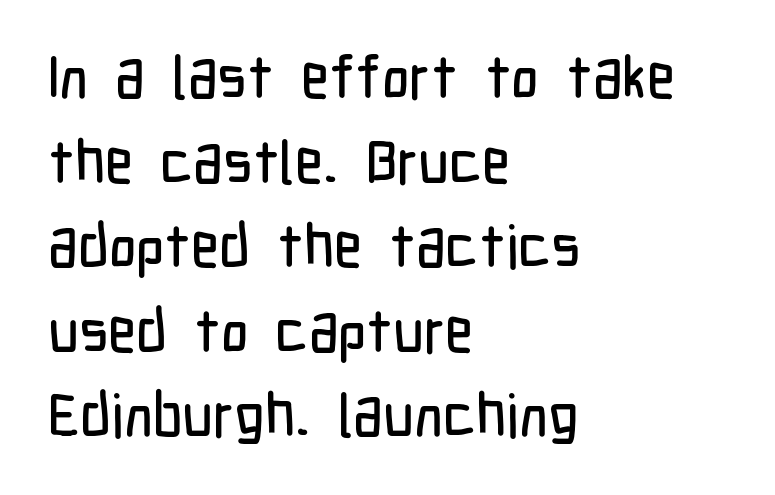
Q: Is the text italic (slanted)? A: No, it is upright.
Q: Is the typeface a serif or a sans-serif typeface? A: Sans-serif.
Q: Is the text underlined? A: No.
Q: How is the paragraph aligned? A: Left-aligned.
Q: Is the spacing between letters normal or unusually wide? A: Normal.
Q: Is the spacing between lines tight, normal or loose? A: Normal.
Q: Width (condensed, normal, or wide)? A: Condensed.
Q: Stroke contrast? A: Low.
Q: x-height? A: Medium.
Q: Monospaced? A: No.
